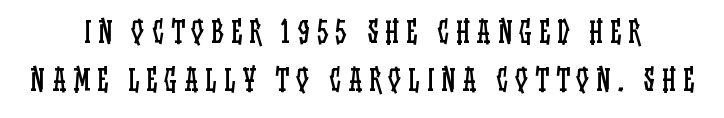
Honestly, there is no underline to notice here at all. Quick note: not italic, upright. Summary of weight: not heavy and not bold. The letterforms stand isolated, each surrounded by extra space.
